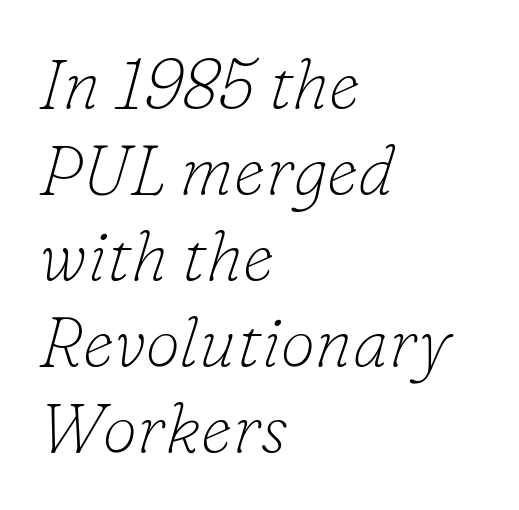
{"serif": "yes", "italic": "yes", "lean": "right", "slant_degrees": 16, "bold": "no", "weight": "thin", "width": "normal", "stroke_contrast": "low", "x_height": "small", "monospaced": "no", "underline": "no", "align": "left", "line_spacing_ratio": 1.23, "letter_spacing": "normal", "letter_spacing_em": 0.0, "glyph_px": 70}
